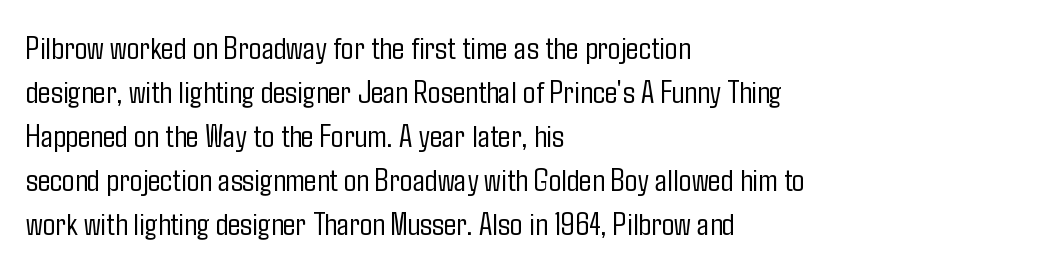
Q: Is the text bold? A: No.
Q: Is the text italic (slanted)? A: No, it is upright.
Q: Is the typeface a serif or a sans-serif typeface? A: Sans-serif.
Q: Is the text underlined? A: No.
Q: How is the paragraph aligned? A: Left-aligned.
Q: Is the spacing between letters normal or unusually wide? A: Normal.
Q: Is the spacing between lines tight, normal or loose? A: Normal.
Q: Width (condensed, normal, or wide)? A: Condensed.
Q: Stroke contrast? A: Low.
Q: x-height? A: Medium.
Q: Monospaced? A: No.
